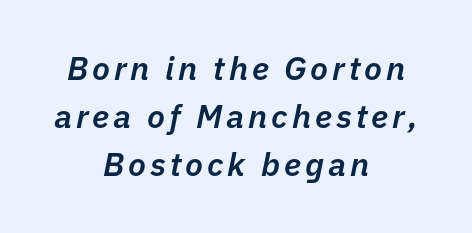
Summary of weight: moderately heavy, a semibold. Compared with a flush-left layout, this one balances lines on the center instead. In terms of posture, this sample is oblique. What's the leading like? Ordinary, nothing unusual. The strip under each line holds only bare page. Varying glyph widths throughout — classic text-font behaviour.
